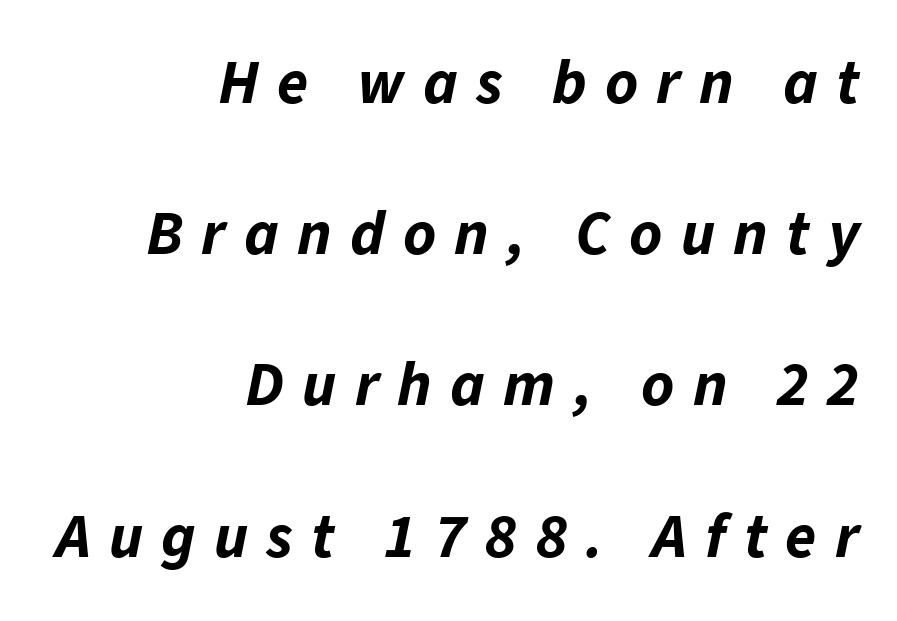
{"italic": "yes", "lean": "right", "slant_degrees": 11, "bold": "yes", "weight": "bold", "width": "normal", "stroke_contrast": "low", "x_height": "medium", "monospaced": "no", "underline": "no", "align": "right", "line_spacing": "loose", "line_spacing_ratio": 2.4, "letter_spacing": "wide", "letter_spacing_em": 0.29, "glyph_px": 63}
